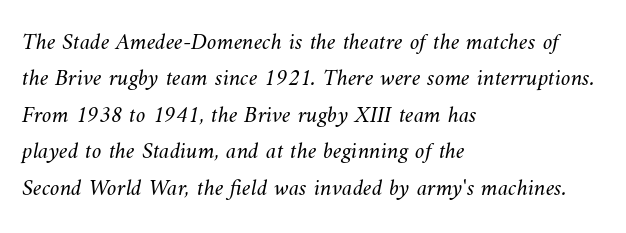
Q: Is the text bold? A: No.
Q: Is the text underlined? A: No.
Q: How is the paragraph aligned? A: Left-aligned.
Q: Is the spacing between letters normal or unusually wide? A: Normal.
Q: Is the spacing between lines tight, normal or loose? A: Normal.
